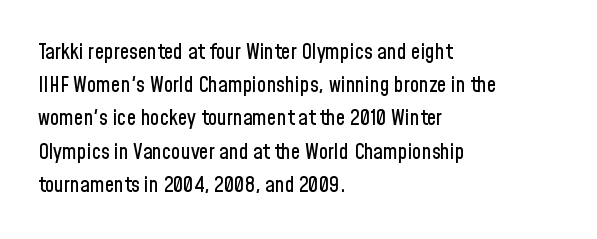
The tracking reads as untouched default to a designer's eye. Anything drawn beneath the words? Only blank space. Leading: standard. The lettering holds an erect, upright posture throughout.
